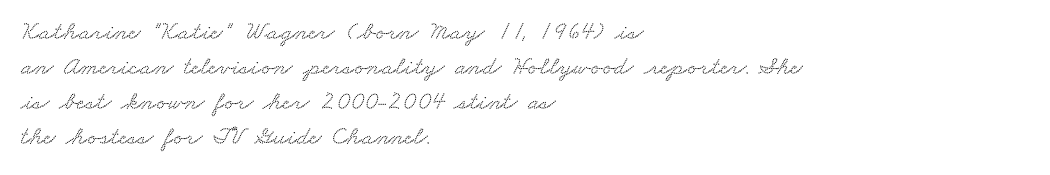
Q: Is the text underlined? A: No.
Q: How is the paragraph aligned? A: Left-aligned.
Q: Is the spacing between letters normal or unusually wide? A: Normal.
Q: Is the spacing between lines tight, normal or loose? A: Normal.
